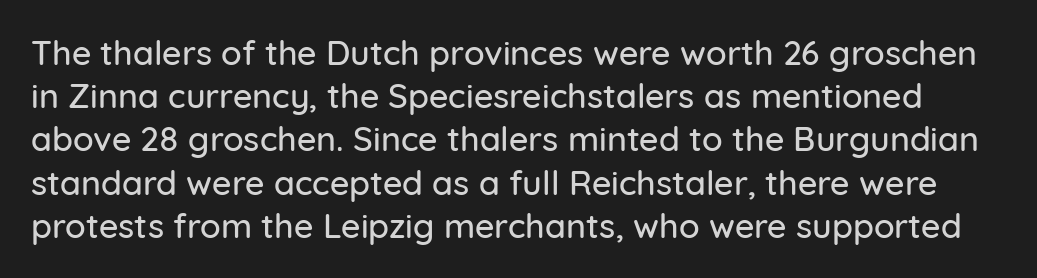
Q: Is the text italic (slanted)? A: No, it is upright.
Q: Is the typeface a serif or a sans-serif typeface? A: Sans-serif.
Q: Is the text underlined? A: No.
Q: Is the spacing between letters normal or unusually wide? A: Normal.
Q: Is the spacing between lines tight, normal or loose? A: Normal.
Q: Width (condensed, normal, or wide)? A: Normal.
Q: Stroke contrast? A: Low.
Q: x-height? A: Medium.
Q: Monospaced? A: No.
